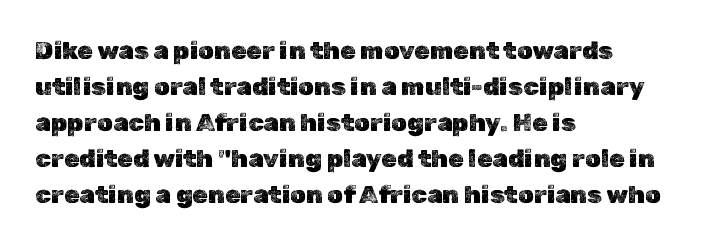
{"italic": "no", "underline": "no", "align": "left", "line_spacing": "normal", "line_spacing_ratio": 1.44, "letter_spacing": "normal", "letter_spacing_em": 0.0, "glyph_px": 25}
